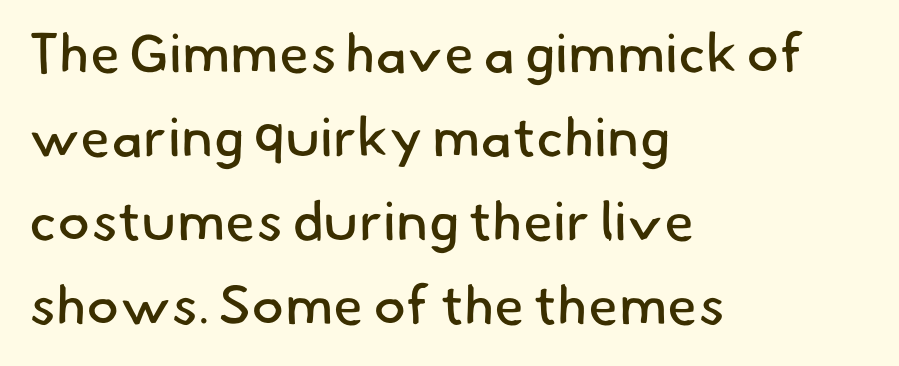
The image shows 55 px regular-weight sans-serif type; set left-aligned, normal line spacing (1.53x), normal letter spacing, not underlined; low stroke contrast and a small x-height.
